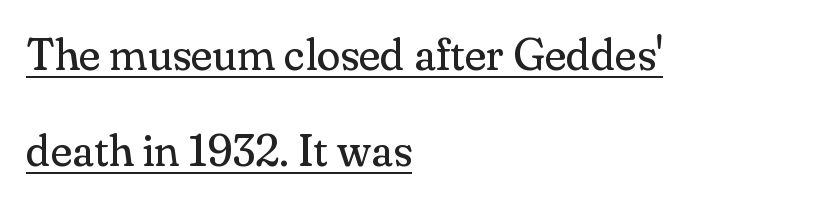
Q: Is the text bold? A: No.
Q: Is the text italic (slanted)? A: No, it is upright.
Q: Is the typeface a serif or a sans-serif typeface? A: Serif.
Q: Is the text underlined? A: Yes.
Q: How is the paragraph aligned? A: Left-aligned.
Q: Is the spacing between letters normal or unusually wide? A: Normal.
Q: Is the spacing between lines tight, normal or loose? A: Loose.
Q: Width (condensed, normal, or wide)? A: Normal.
Q: Stroke contrast? A: Medium.
Q: x-height? A: Small.
Q: Monospaced? A: No.
